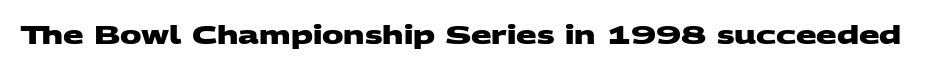
Standard letterfit; no display-style spreading of the glyphs. What weight is shown? A full bold with thick strokes. Has an underline been added? It has not.
